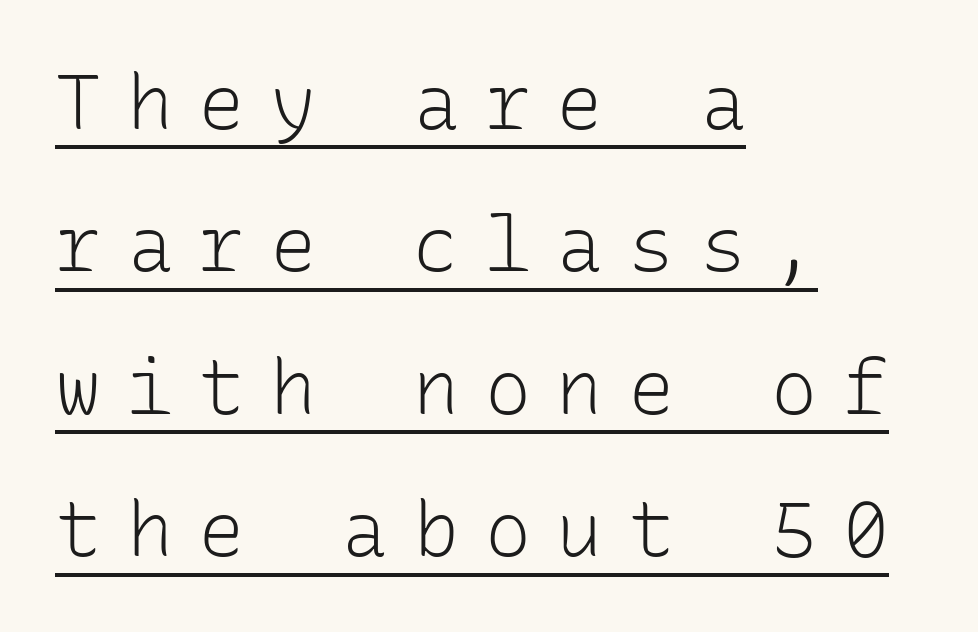
Typeset ragged right — the left edge is the straight one. Between one letter and the next there's a generous, obvious gap. Quick note: underline on. It's the straight-up-and-down kind of type.
